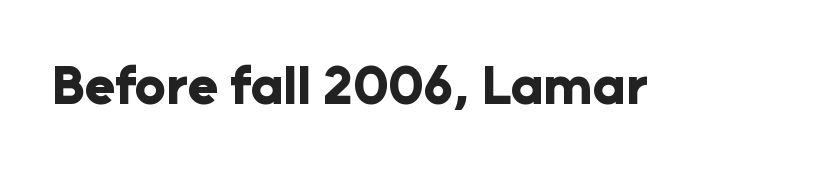
Q: Is the text bold? A: Yes.
Q: Is the text italic (slanted)? A: No, it is upright.
Q: Is the typeface a serif or a sans-serif typeface? A: Sans-serif.
Q: Is the text underlined? A: No.
Q: Is the spacing between letters normal or unusually wide? A: Normal.
Q: Width (condensed, normal, or wide)? A: Normal.
Q: Stroke contrast? A: Low.
Q: x-height? A: Medium.
Q: Monospaced? A: No.
